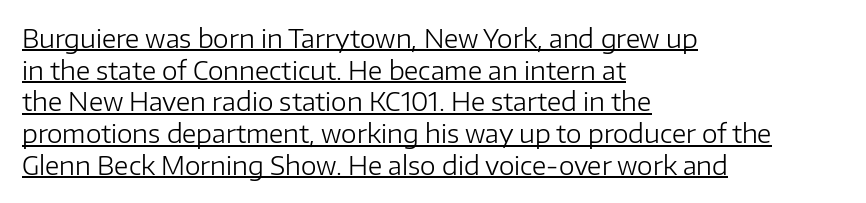
The image shows 25 px text type, upright; set left-aligned, normal line spacing (1.27x), normal letter spacing, underlined.
